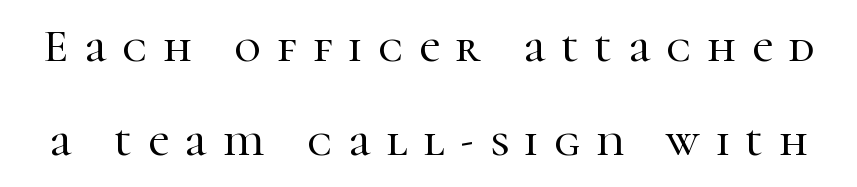
{"serif": "yes", "italic": "no", "width": "normal", "stroke_contrast": "high", "x_height": "medium", "monospaced": "no", "underline": "no", "line_spacing": "loose", "line_spacing_ratio": 2.04, "letter_spacing": "wide", "letter_spacing_em": 0.35, "glyph_px": 46}
